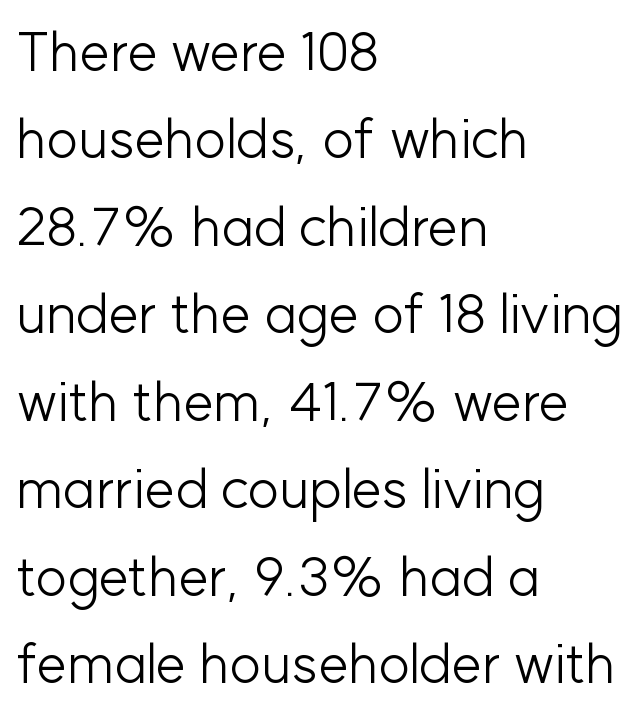
{"serif": "no", "italic": "no", "bold": "no", "weight": "light", "width": "normal", "stroke_contrast": "low", "x_height": "medium", "monospaced": "no", "underline": "no", "align": "left", "line_spacing": "normal", "line_spacing_ratio": 1.59, "letter_spacing": "normal", "letter_spacing_em": 0.0, "glyph_px": 55}
